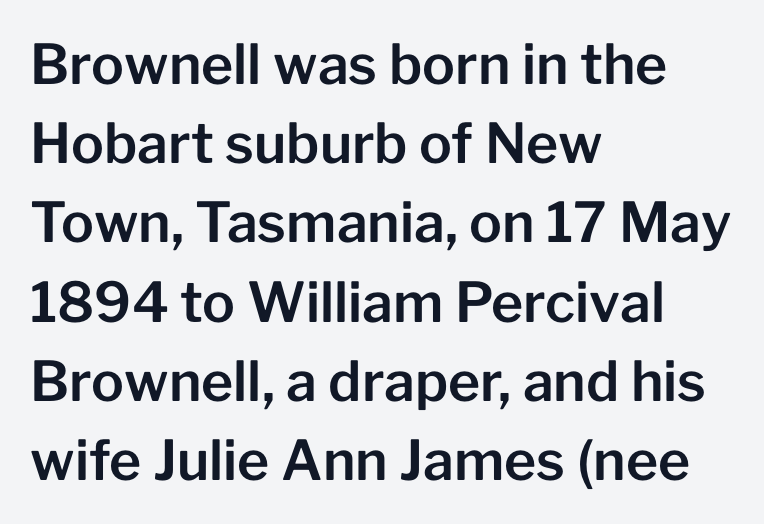
You could not count columns in this text — the font is proportionally spaced. A roman cut, with each character standing at attention. To sum up the face: it is a sans, with no serifs. The strip under each line holds only bare page. Students, observe: this is what conventionally led text looks like.
